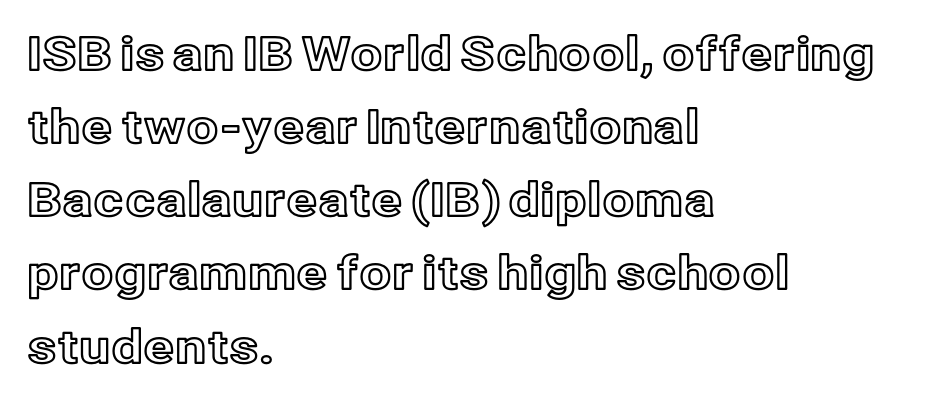
{"italic": "no", "width": "normal", "x_height": "medium", "monospaced": "no", "underline": "no", "align": "left", "line_spacing": "normal", "line_spacing_ratio": 1.59, "letter_spacing": "normal", "letter_spacing_em": 0.0, "glyph_px": 46}
